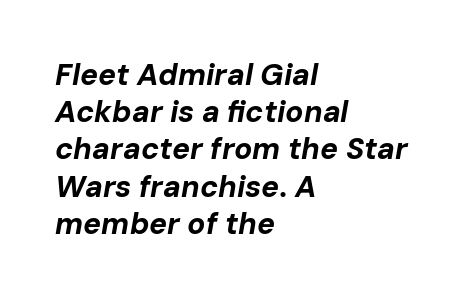
Q: Is the text bold? A: Yes.
Q: Is the text italic (slanted)? A: Yes, it leans right by about 10 degrees.
Q: Is the text underlined? A: No.
Q: How is the paragraph aligned? A: Left-aligned.
Q: Is the spacing between letters normal or unusually wide? A: Normal.
Q: Width (condensed, normal, or wide)? A: Normal.
Q: Stroke contrast? A: Low.
Q: x-height? A: Medium.
Q: Monospaced? A: No.
